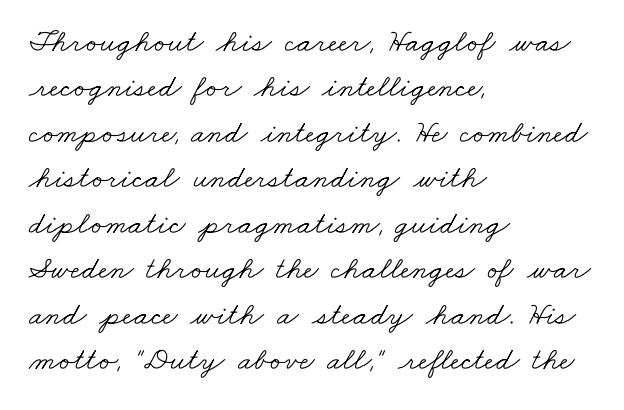
Q: Is the text bold? A: No.
Q: Is the typeface a serif or a sans-serif typeface? A: Serif.
Q: Is the text underlined? A: No.
Q: How is the paragraph aligned? A: Left-aligned.
Q: Is the spacing between letters normal or unusually wide? A: Normal.
Q: Is the spacing between lines tight, normal or loose? A: Normal.
Q: Width (condensed, normal, or wide)? A: Wide.
Q: Stroke contrast? A: Low.
Q: x-height? A: Small.
Q: Monospaced? A: No.
